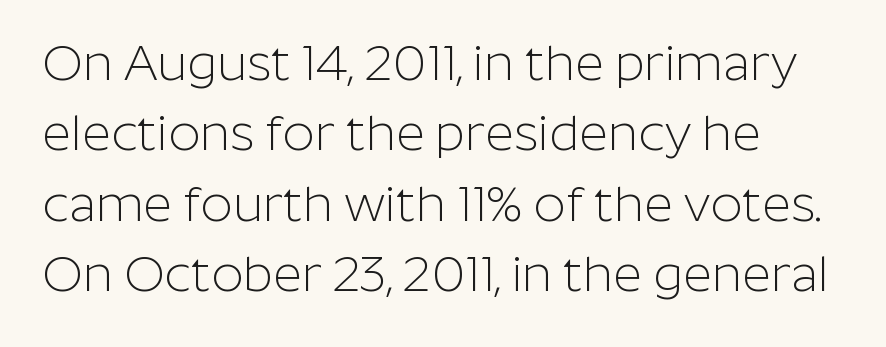
Q: Is the text bold? A: No.
Q: Is the text italic (slanted)? A: No, it is upright.
Q: Is the typeface a serif or a sans-serif typeface? A: Sans-serif.
Q: Is the text underlined? A: No.
Q: How is the paragraph aligned? A: Left-aligned.
Q: Is the spacing between letters normal or unusually wide? A: Normal.
Q: Is the spacing between lines tight, normal or loose? A: Normal.
Q: Width (condensed, normal, or wide)? A: Normal.
Q: Stroke contrast? A: Low.
Q: x-height? A: Medium.
Q: Monospaced? A: No.
